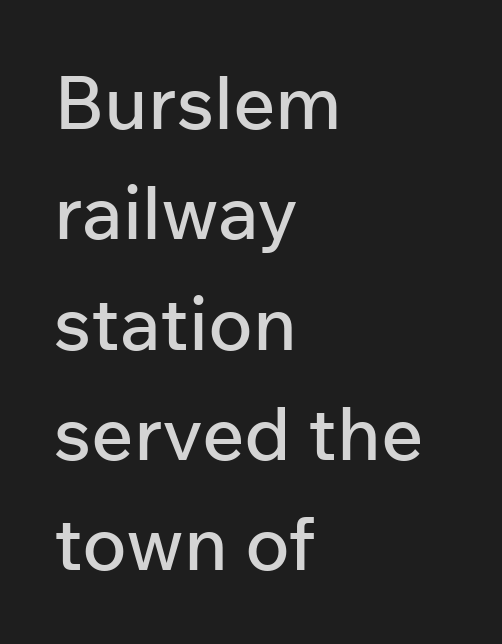
Q: Is the text italic (slanted)? A: No, it is upright.
Q: Is the typeface a serif or a sans-serif typeface? A: Sans-serif.
Q: Is the text underlined? A: No.
Q: How is the paragraph aligned? A: Left-aligned.
Q: Is the spacing between letters normal or unusually wide? A: Normal.
Q: Is the spacing between lines tight, normal or loose? A: Normal.
Q: Width (condensed, normal, or wide)? A: Normal.
Q: Stroke contrast? A: Low.
Q: x-height? A: Medium.
Q: Monospaced? A: No.
